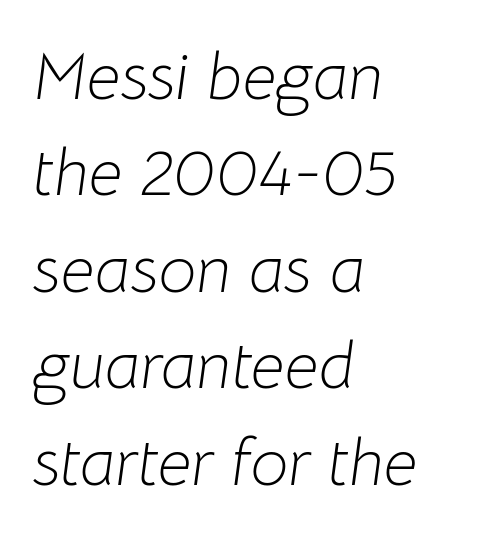
Q: Is the text bold? A: No.
Q: Is the text italic (slanted)? A: Yes, it leans right by about 8 degrees.
Q: Is the text underlined? A: No.
Q: How is the paragraph aligned? A: Left-aligned.
Q: Is the spacing between letters normal or unusually wide? A: Normal.
Q: Is the spacing between lines tight, normal or loose? A: Normal.
Q: Width (condensed, normal, or wide)? A: Normal.
Q: Stroke contrast? A: Low.
Q: x-height? A: Medium.
Q: Monospaced? A: No.
